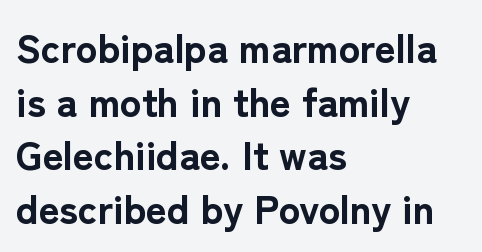
Q: Is the text bold? A: Yes.
Q: Is the text italic (slanted)? A: No, it is upright.
Q: Is the typeface a serif or a sans-serif typeface? A: Sans-serif.
Q: Is the text underlined? A: No.
Q: How is the paragraph aligned? A: Left-aligned.
Q: Is the spacing between letters normal or unusually wide? A: Normal.
Q: Is the spacing between lines tight, normal or loose? A: Normal.
Q: Width (condensed, normal, or wide)? A: Normal.
Q: Stroke contrast? A: Low.
Q: x-height? A: Medium.
Q: Monospaced? A: No.
